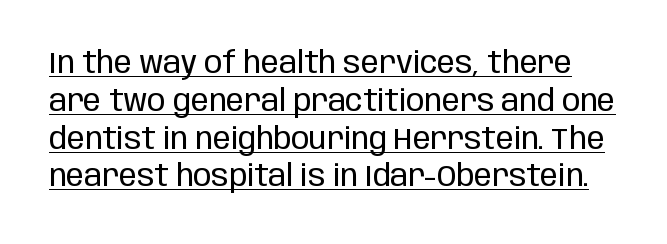
Q: Is the text bold? A: No.
Q: Is the text italic (slanted)? A: No, it is upright.
Q: Is the typeface a serif or a sans-serif typeface? A: Sans-serif.
Q: Is the text underlined? A: Yes.
Q: Is the spacing between letters normal or unusually wide? A: Normal.
Q: Is the spacing between lines tight, normal or loose? A: Normal.
Q: Width (condensed, normal, or wide)? A: Condensed.
Q: Stroke contrast? A: Low.
Q: x-height? A: Large.
Q: Monospaced? A: No.
